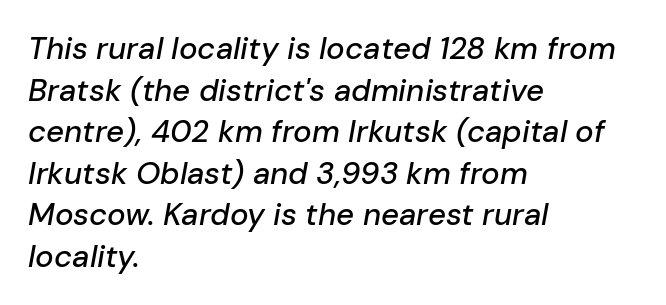
{"italic": "yes", "lean": "right", "slant_degrees": 10, "width": "normal", "stroke_contrast": "low", "x_height": "medium", "monospaced": "no", "underline": "no", "align": "left", "line_spacing": "normal", "line_spacing_ratio": 1.34, "letter_spacing": "normal", "letter_spacing_em": 0.0, "glyph_px": 31}
